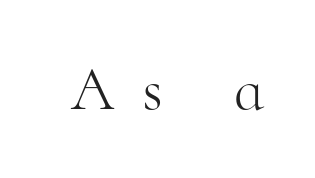
The image shows 62 px light serif type, upright; set unusually wide letter spacing (+0.45 em), not underlined; high stroke contrast and a small x-height.
